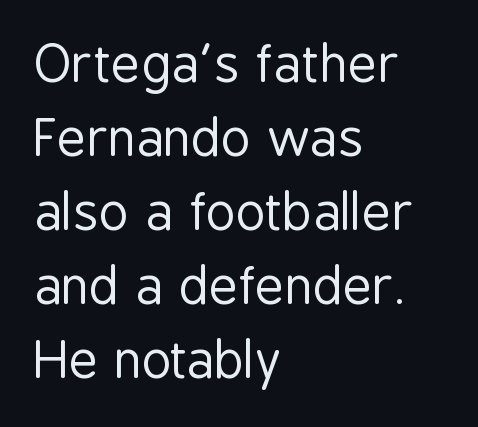
Q: Is the text bold? A: No.
Q: Is the text italic (slanted)? A: No, it is upright.
Q: Is the typeface a serif or a sans-serif typeface? A: Sans-serif.
Q: Is the text underlined? A: No.
Q: How is the paragraph aligned? A: Left-aligned.
Q: Is the spacing between letters normal or unusually wide? A: Normal.
Q: Is the spacing between lines tight, normal or loose? A: Normal.
Q: Width (condensed, normal, or wide)? A: Condensed.
Q: Stroke contrast? A: Low.
Q: x-height? A: Medium.
Q: Monospaced? A: No.
